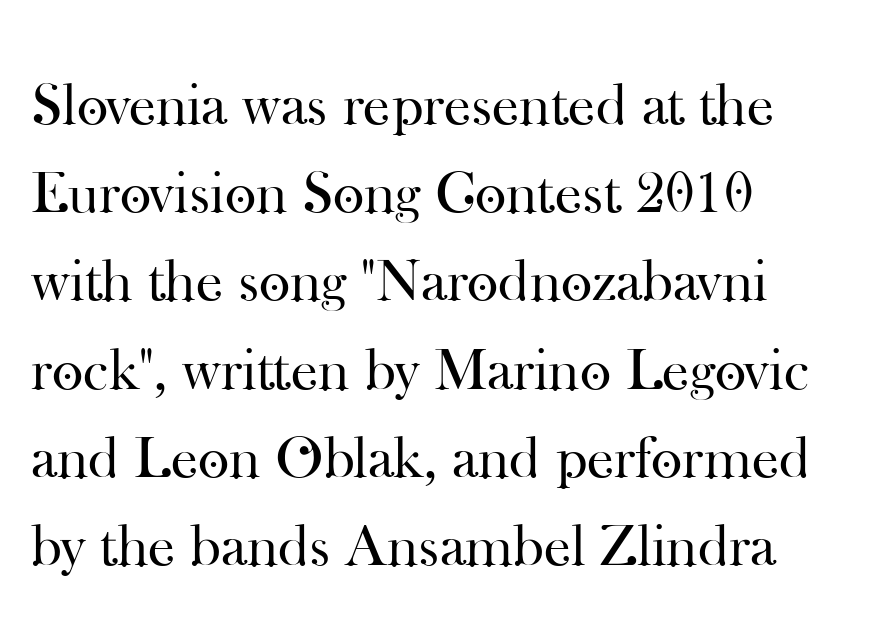
Unlike a clean sans, this face finishes its strokes with serifs. Italic? Not at all — the glyphs are vertical. This rendering leaves character spacing at its baseline value. Vertically, the passage feels balanced, rows spaced as you'd expect. Looks like regular typesetting: each glyph gets only the width it needs. Decoration check: the copy has no underline.
